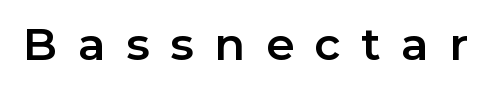
Q: Is the text italic (slanted)? A: No, it is upright.
Q: Is the typeface a serif or a sans-serif typeface? A: Sans-serif.
Q: Is the text underlined? A: No.
Q: Is the spacing between letters normal or unusually wide? A: Unusually wide.
Q: Width (condensed, normal, or wide)? A: Normal.
Q: Stroke contrast? A: Low.
Q: x-height? A: Medium.
Q: Monospaced? A: No.
